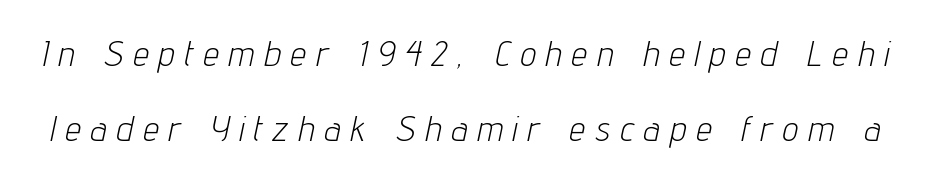
{"italic": "yes", "lean": "right", "slant_degrees": 12, "bold": "no", "weight": "light", "width": "condensed", "stroke_contrast": "low", "x_height": "medium", "monospaced": "no", "underline": "no", "line_spacing": "loose", "line_spacing_ratio": 2.14, "letter_spacing": "wide", "letter_spacing_em": 0.3, "glyph_px": 35}
